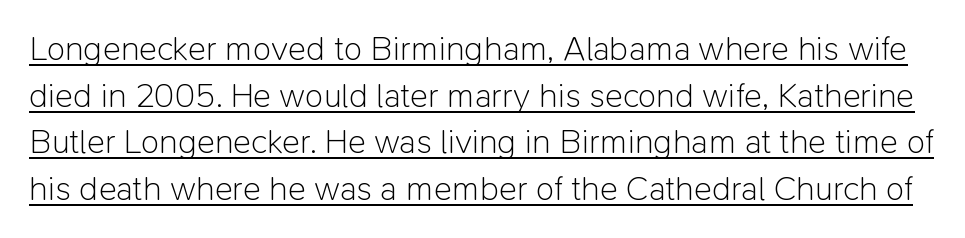
Q: Is the text bold? A: No.
Q: Is the text italic (slanted)? A: No, it is upright.
Q: Is the typeface a serif or a sans-serif typeface? A: Sans-serif.
Q: Is the text underlined? A: Yes.
Q: Is the spacing between letters normal or unusually wide? A: Normal.
Q: Is the spacing between lines tight, normal or loose? A: Normal.
Q: Width (condensed, normal, or wide)? A: Normal.
Q: Stroke contrast? A: Low.
Q: x-height? A: Medium.
Q: Monospaced? A: No.
